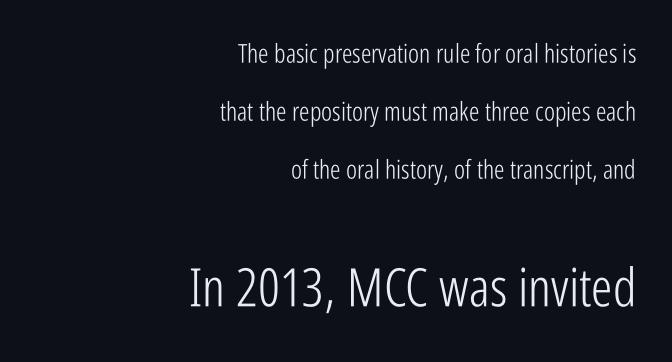
This sample has the flowing, uneven cadence of proportional lettering. Airy leading. The letters in the lower block stand taller than those in the block above. Serif or sans? Sans — the stroke terminals are bare. A typesetter would call this zero additional tracking. This reads as an unemphasized weight, regular at the heaviest.
